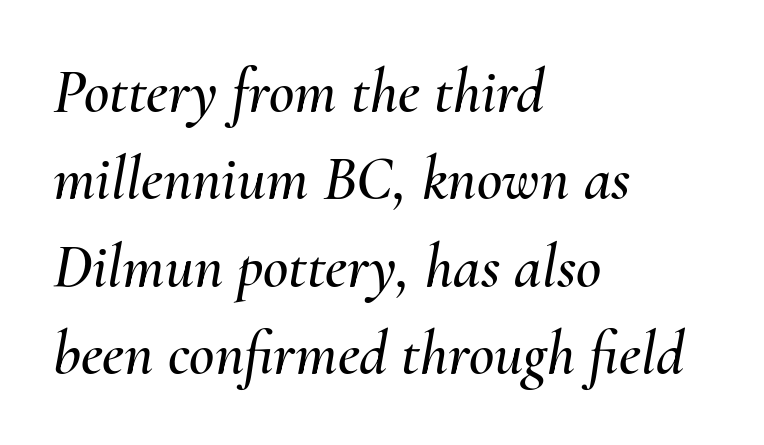
The image shows 62 px text type, italic (leaning right); set left-aligned, normal line spacing (1.41x), normal letter spacing, not underlined; medium stroke contrast and a small x-height.
